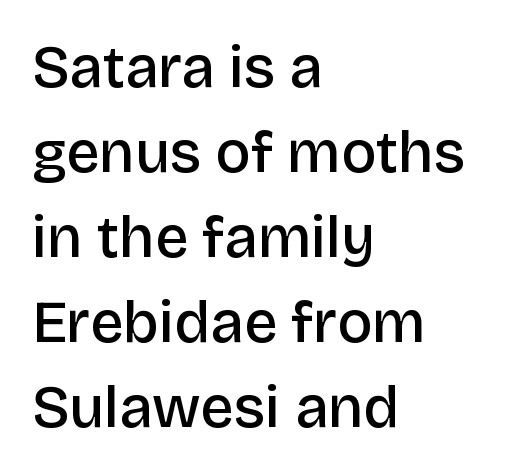
Line starts are locked; line ends wander. A typesetter would call this proportional, since set widths differ per character. The font is running at a semibold setting, under full bold. The glyphs are unaccompanied by any horizontal stroke below them. A roman cut, with each character standing at attention. Unlike a traditional serif, this face leaves its strokes unadorned.
